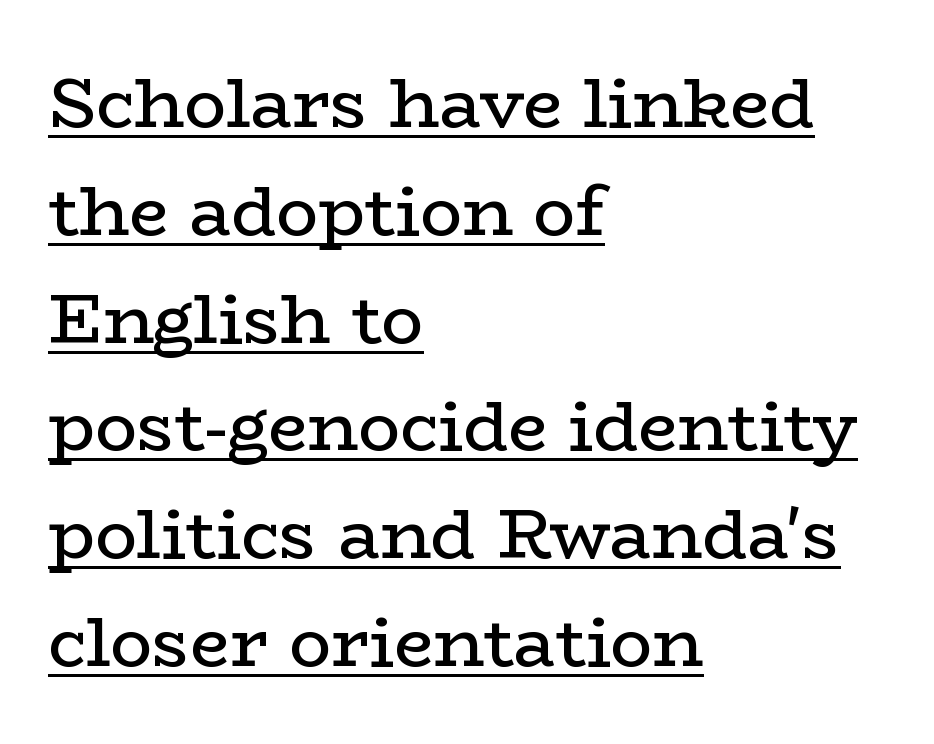
The image shows 70 px regular-weight, wide serif type, upright; set left-aligned, normal line spacing (1.54x), normal letter spacing, underlined; low stroke contrast and a medium x-height.
